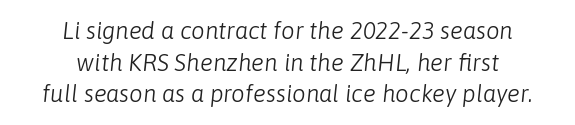
The passage shown has conventional tracking throughout. Bold? No — there's no thickening of the strokes. Compared with ordinary roman type, these characters are visibly tilted. Casual observation: everything's sitting right in the middle. Reading down the column, the eye jumps a familiar distance to each next line. Rule under the text: the space is simply empty.
